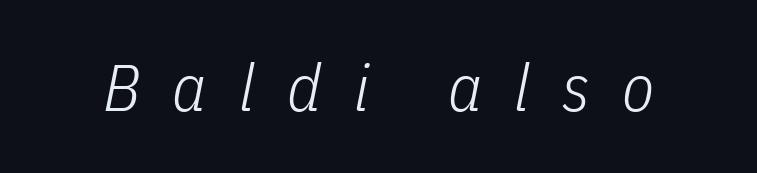
Q: Is the text bold? A: No.
Q: Is the text italic (slanted)? A: Yes, it leans right by about 11 degrees.
Q: Is the text underlined? A: No.
Q: Is the spacing between letters normal or unusually wide? A: Unusually wide.
Q: Width (condensed, normal, or wide)? A: Condensed.
Q: Stroke contrast? A: Low.
Q: x-height? A: Medium.
Q: Monospaced? A: No.
